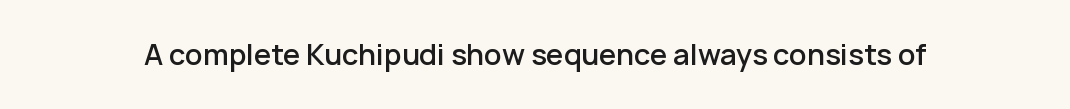
Q: Is the text bold? A: Semi-bold.
Q: Is the text italic (slanted)? A: No, it is upright.
Q: Is the typeface a serif or a sans-serif typeface? A: Sans-serif.
Q: Is the text underlined? A: No.
Q: Is the spacing between letters normal or unusually wide? A: Normal.
Q: Width (condensed, normal, or wide)? A: Normal.
Q: Stroke contrast? A: Low.
Q: x-height? A: Medium.
Q: Monospaced? A: No.
